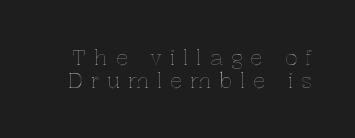
Loose tracking; the words dissolve into strings of separated letters. Leading is clearly below the norm, producing a dense column. The space beneath each line is pristine and unruled. Notice how the stems are strictly vertical — no italics here.
